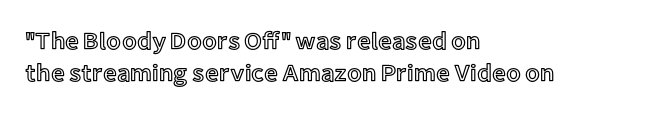
The image shows 24 px text type, upright; set left-aligned, normal line spacing (1.33x), normal letter spacing, not underlined.
